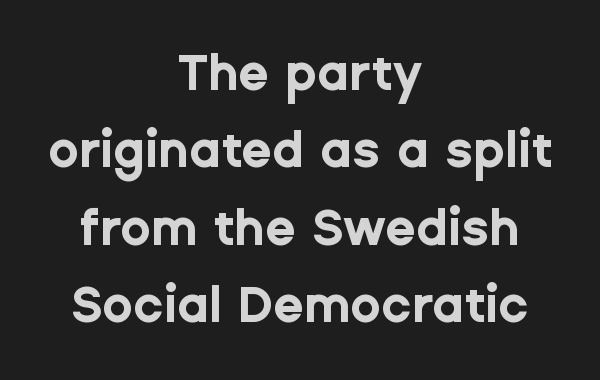
No extra tracking has been applied to these lines. Type style note: lacks serifs. If you drew a line through each stem, it would be perfectly vertical. You could not count columns in this text — the font is proportionally spaced. The face used here has the dense, thick strokes of a bold. Baseline-to-baseline distance is the conventional proportion of letter height.
